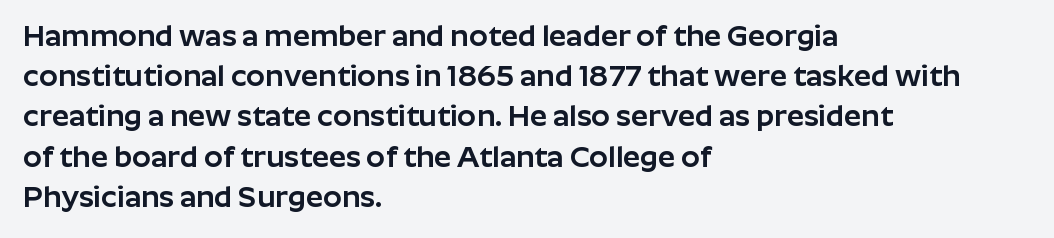
A typesetter would mark this as roman, not italic. The ragged edge is on the right, which tells us the setting is flush left. The lines sit at an ordinary, default distance from one another. The face used here is a sans, in the tradition of grotesques and geometrics.
